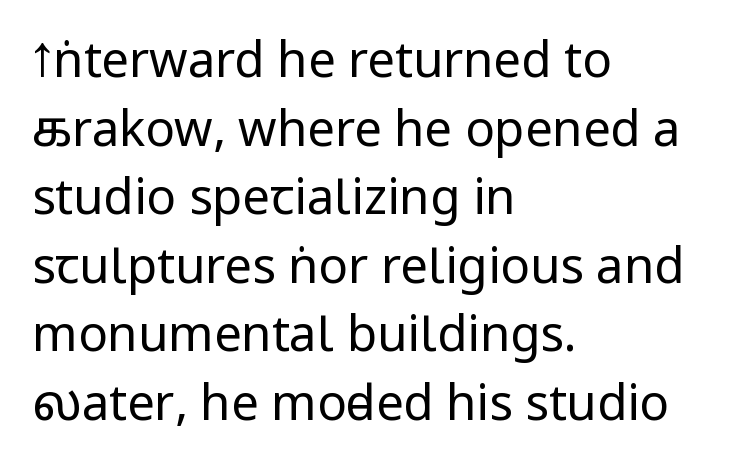
Any mark beneath the type? The region is blank. The face used here is a sans, in the tradition of grotesques and geometrics. Regarding leading, the lines here are spaced in the standard way. The horizontal fit of the characters is conventional and even. These glyphs show unthickened strokes, regular width or finer. All the whitespace from short lines collects on the right.
